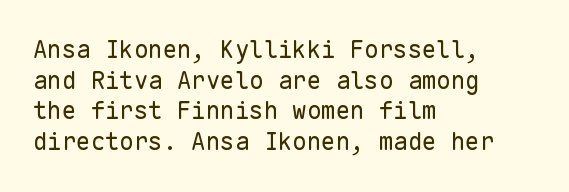
The image shows 24 px text type, upright; set left-aligned, normal line spacing (1.28x), normal letter spacing, not underlined.
